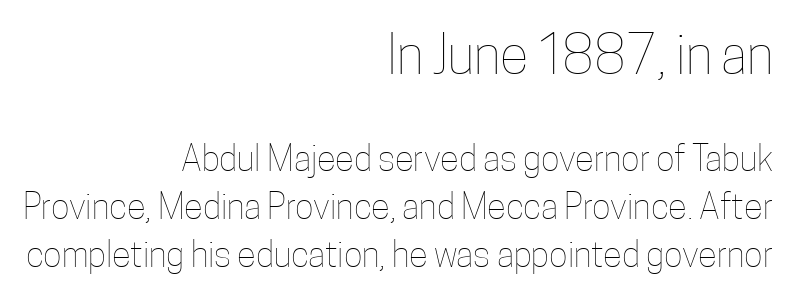
The image shows 53 px thin, condensed type, upright; set right-aligned, normal line spacing (1.37x), normal letter spacing, not underlined; the first (top) block is 1.51x larger; low stroke contrast and a medium x-height.
